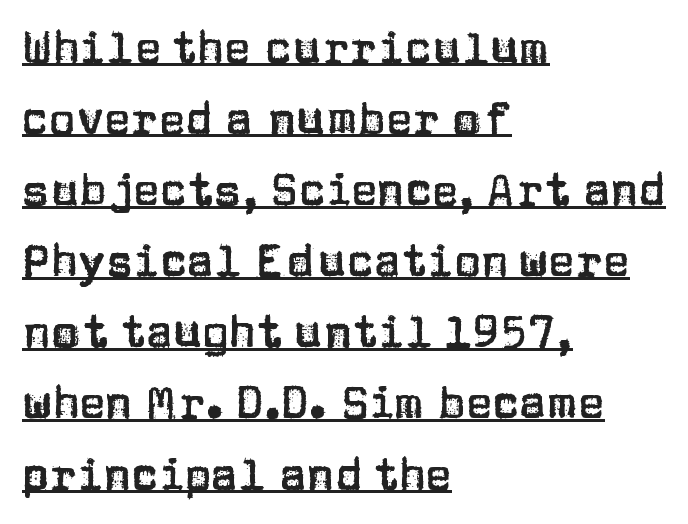
The image shows 45 px sans-serif type, upright; set left-aligned, normal line spacing (1.58x), normal letter spacing, underlined; low stroke contrast and a large x-height.
